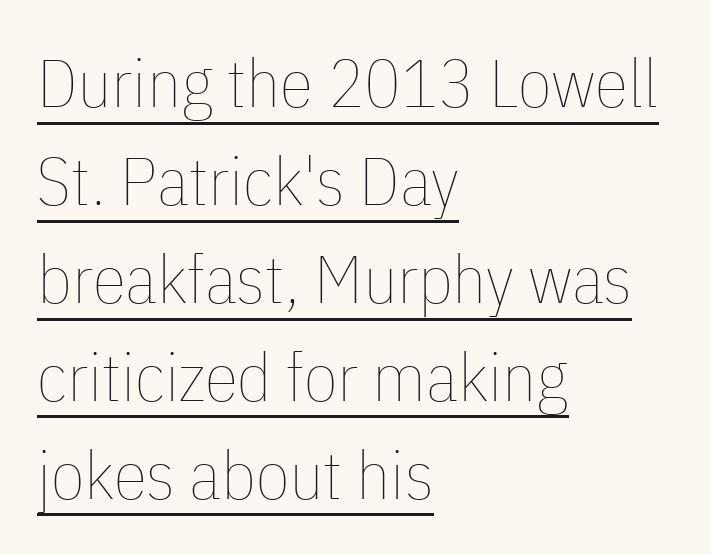
{"italic": "no", "bold": "no", "weight": "thin", "width": "condensed", "stroke_contrast": "low", "x_height": "medium", "monospaced": "no", "underline": "yes", "align": "left", "line_spacing": "normal", "line_spacing_ratio": 1.44, "letter_spacing": "normal", "letter_spacing_em": 0.0, "glyph_px": 68}
